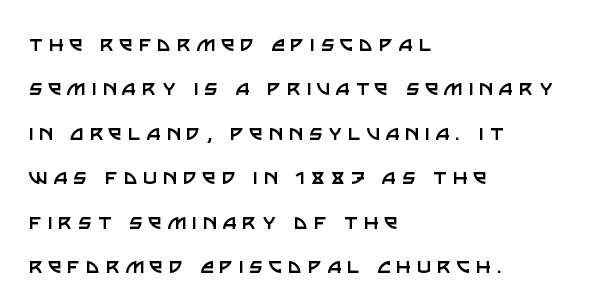
The image shows 24 px text type, upright; set left-aligned, line spacing 1.85x, unusually wide letter spacing (+0.24 em), not underlined.
